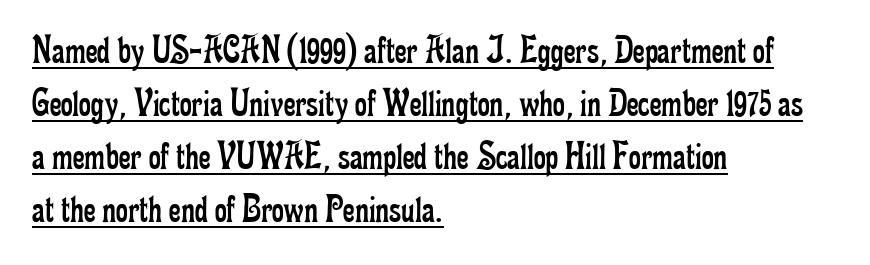
{"serif": "yes", "italic": "no", "bold": "no", "weight": "regular", "width": "condensed", "stroke_contrast": "low", "x_height": "small", "monospaced": "no", "underline": "yes", "align": "left", "line_spacing": "normal", "line_spacing_ratio": 1.29, "letter_spacing": "normal", "letter_spacing_em": 0.0, "glyph_px": 41}
